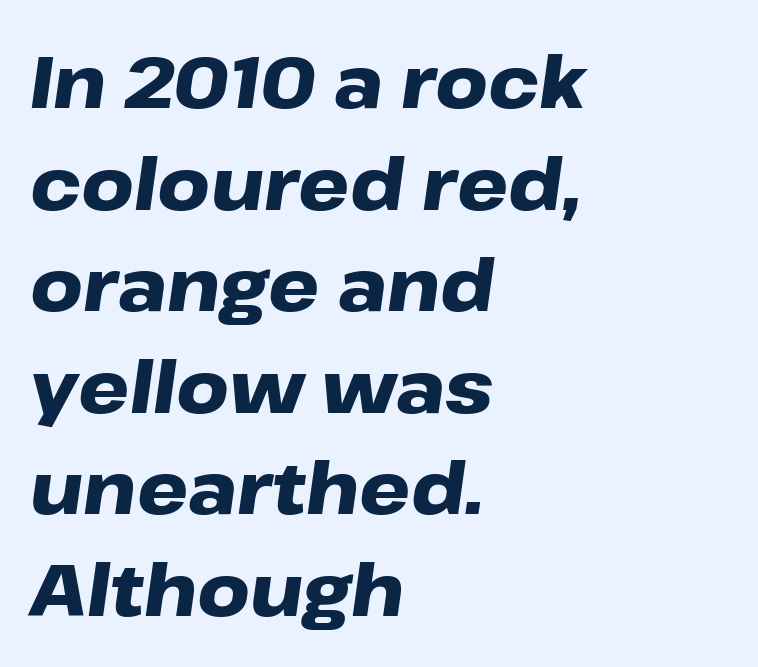
Q: Is the text bold? A: Yes.
Q: Is the text italic (slanted)? A: Yes, it leans right by about 8 degrees.
Q: Is the text underlined? A: No.
Q: How is the paragraph aligned? A: Left-aligned.
Q: Is the spacing between letters normal or unusually wide? A: Normal.
Q: Is the spacing between lines tight, normal or loose? A: Normal.
Q: Width (condensed, normal, or wide)? A: Wide.
Q: Stroke contrast? A: Low.
Q: x-height? A: Medium.
Q: Monospaced? A: No.
